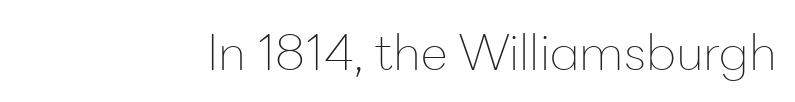
The image shows 49 px thin sans-serif type, upright; set normal letter spacing, not underlined; low stroke contrast and a medium x-height.
